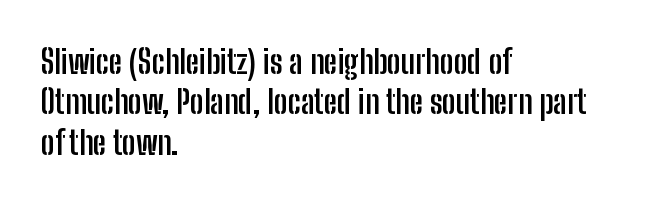
Q: Is the text bold? A: Yes.
Q: Is the text italic (slanted)? A: No, it is upright.
Q: Is the typeface a serif or a sans-serif typeface? A: Sans-serif.
Q: Is the text underlined? A: No.
Q: How is the paragraph aligned? A: Left-aligned.
Q: Is the spacing between letters normal or unusually wide? A: Normal.
Q: Width (condensed, normal, or wide)? A: Condensed.
Q: Stroke contrast? A: Low.
Q: x-height? A: Medium.
Q: Monospaced? A: No.
